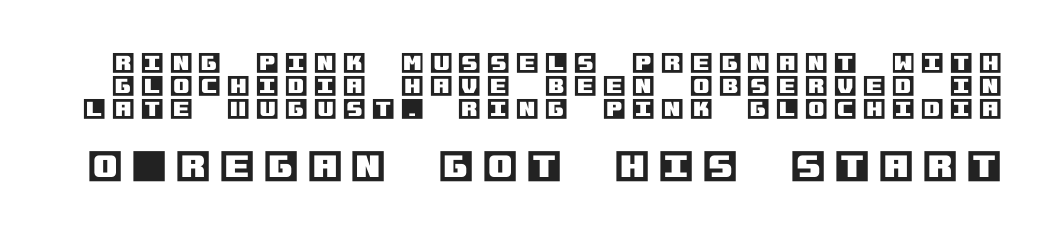
Q: Is the text italic (slanted)? A: No, it is upright.
Q: Is the text underlined? A: No.
Q: Is the spacing between letters normal or unusually wide? A: Unusually wide.
Q: Is the spacing between lines tight, normal or loose? A: Tight.
Q: Which block of text is set in a larger size, the first (top) or the second (bottom)? A: The second (bottom) one.
Q: Width (condensed, normal, or wide)? A: Normal.
Q: x-height? A: Large.
